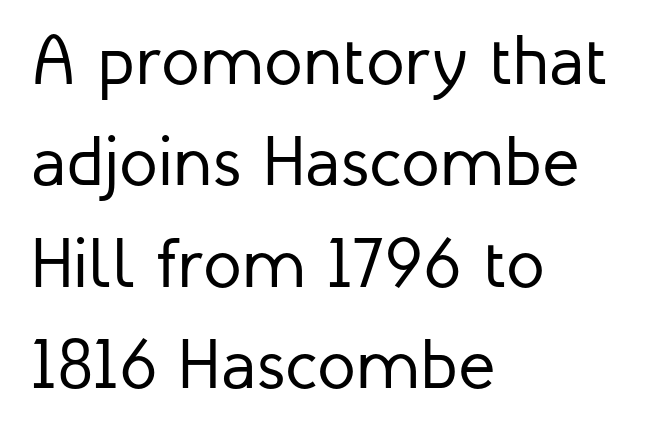
Q: Is the text bold? A: No.
Q: Is the text italic (slanted)? A: No, it is upright.
Q: Is the typeface a serif or a sans-serif typeface? A: Sans-serif.
Q: Is the text underlined? A: No.
Q: How is the paragraph aligned? A: Left-aligned.
Q: Is the spacing between letters normal or unusually wide? A: Normal.
Q: Is the spacing between lines tight, normal or loose? A: Normal.
Q: Width (condensed, normal, or wide)? A: Normal.
Q: Stroke contrast? A: Low.
Q: x-height? A: Medium.
Q: Monospaced? A: No.
